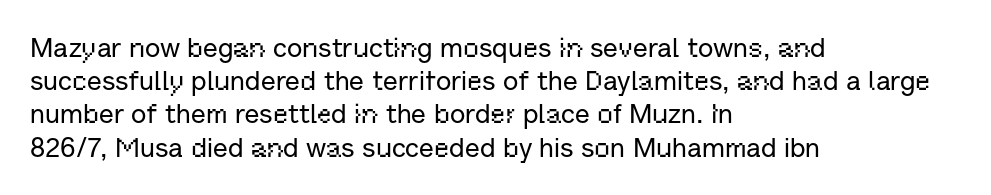
{"italic": "no", "underline": "no", "align": "left", "line_spacing_ratio": 1.23, "letter_spacing": "normal", "letter_spacing_em": 0.0, "glyph_px": 27}
